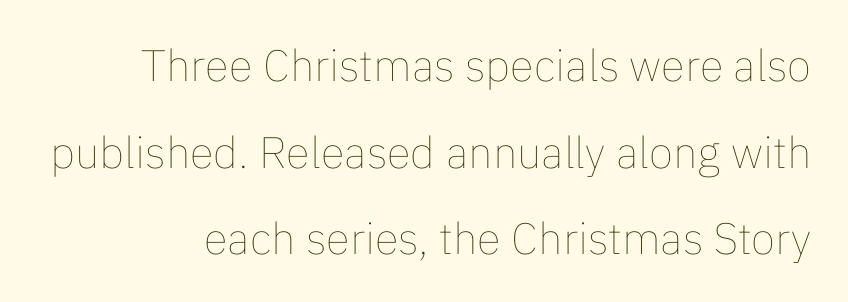
Proportional: the letters do not fall into vertical columns. The font's upright variant was chosen for this text. The face looks like a standard text weight, possibly lighter. How would I describe the line gaps? Wide and relaxed. The paragraph has a hard right edge and a soft left edge.
